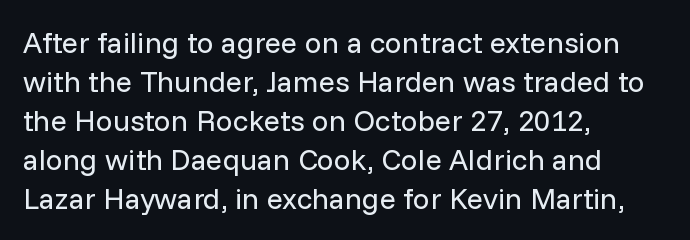
The image shows 30 px regular-weight sans-serif type, upright; set left-aligned, normal line spacing (1.3x), normal letter spacing, not underlined; low stroke contrast and a medium x-height.
